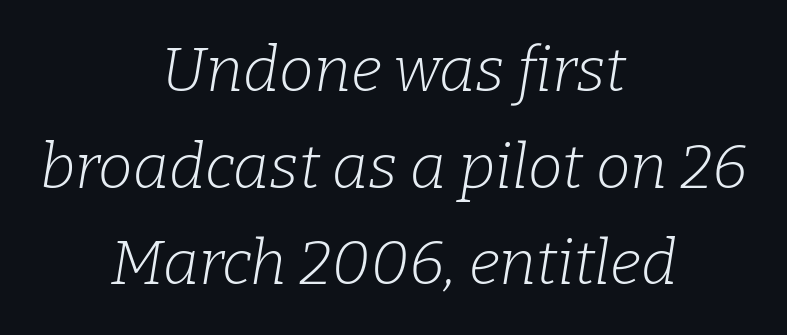
The image shows 62 px light serif type, italic (leaning right); set centered, normal line spacing (1.56x), normal letter spacing, not underlined; low stroke contrast and a medium x-height.
